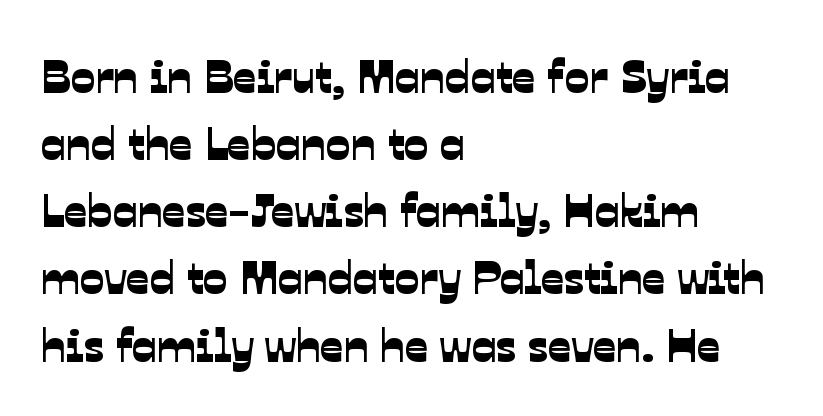
Q: Is the typeface a serif or a sans-serif typeface? A: Sans-serif.
Q: Is the text underlined? A: No.
Q: How is the paragraph aligned? A: Left-aligned.
Q: Is the spacing between letters normal or unusually wide? A: Normal.
Q: Is the spacing between lines tight, normal or loose? A: Normal.
Q: Width (condensed, normal, or wide)? A: Normal.
Q: Stroke contrast? A: Low.
Q: x-height? A: Medium.
Q: Monospaced? A: No.
